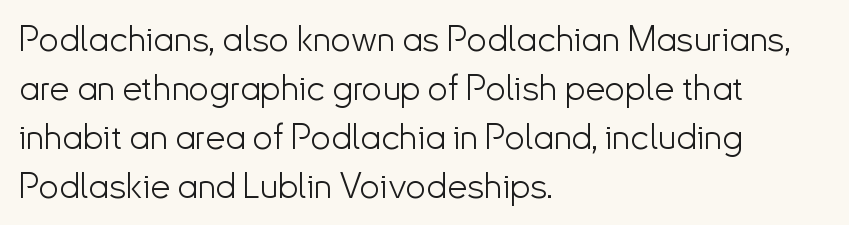
{"serif": "no", "italic": "no", "bold": "no", "weight": "light", "width": "normal", "stroke_contrast": "low", "x_height": "small", "monospaced": "no", "underline": "no", "align": "left", "line_spacing": "normal", "line_spacing_ratio": 1.36, "letter_spacing": "normal", "letter_spacing_em": 0.0, "glyph_px": 36}
